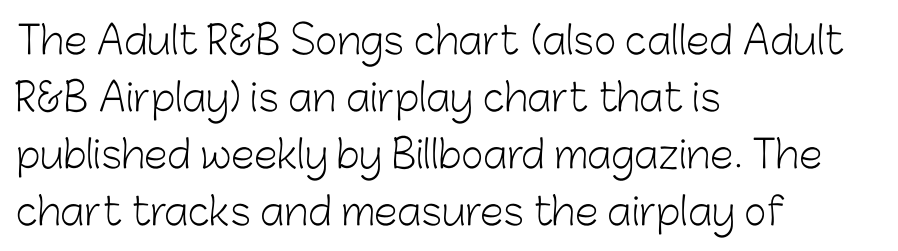
A normal amount of white space separates one row of letters from the next. The lettering holds an erect, upright posture throughout. Any mark beneath the type? The region is blank. Each word holds together tightly as a unit, with standard inter-letter gaps. Think of a printed novel: that variable character pitch is what you see here.
